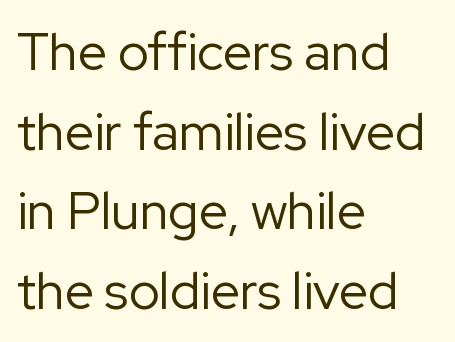
Q: Is the text bold? A: No.
Q: Is the text italic (slanted)? A: No, it is upright.
Q: Is the typeface a serif or a sans-serif typeface? A: Sans-serif.
Q: Is the text underlined? A: No.
Q: How is the paragraph aligned? A: Left-aligned.
Q: Is the spacing between letters normal or unusually wide? A: Normal.
Q: Is the spacing between lines tight, normal or loose? A: Normal.
Q: Width (condensed, normal, or wide)? A: Normal.
Q: Stroke contrast? A: Low.
Q: x-height? A: Medium.
Q: Monospaced? A: No.
